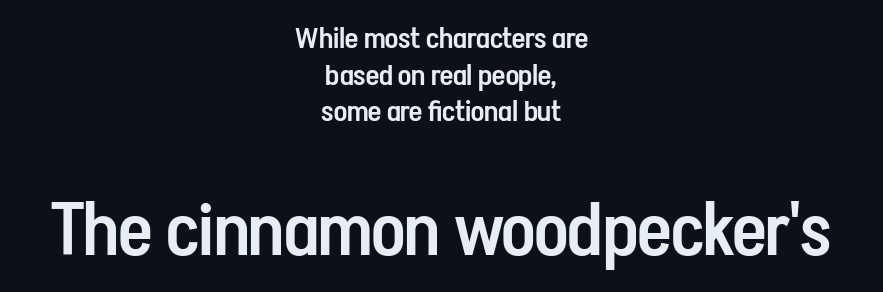
{"serif": "no", "italic": "no", "bold": "semi", "weight": "semibold", "width": "condensed", "stroke_contrast": "low", "x_height": "medium", "monospaced": "no", "underline": "no", "align": "center", "line_spacing": "normal", "line_spacing_ratio": 1.26, "letter_spacing": "normal", "letter_spacing_em": 0.0, "larger_block": "second", "size_ratio": 2.52, "glyph_px": 73}
